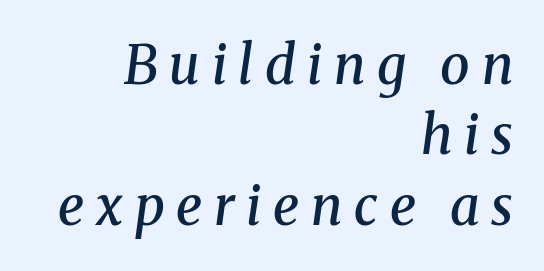
These lines are composed in type with serifs. This is moderately heavy type, rendered in semibold. This sample uses an oblique cut, with every glyph tilted off the vertical. Baseline-to-baseline distance is the conventional proportion of letter height. The paragraph shown leans on its right margin.
